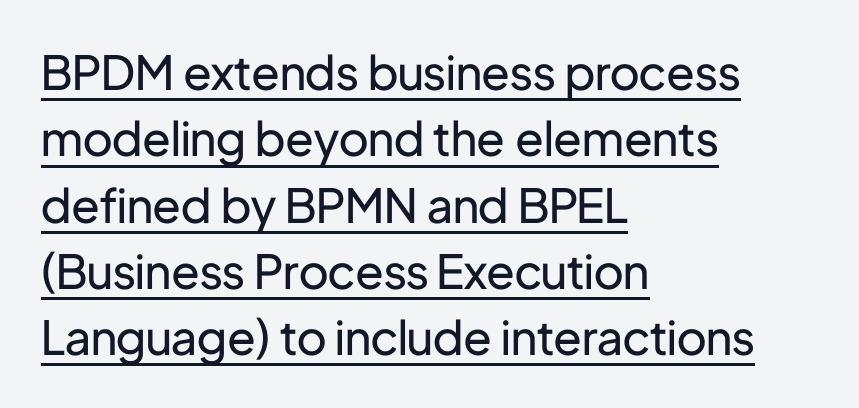
{"serif": "no", "italic": "no", "bold": "no", "weight": "regular", "width": "normal", "stroke_contrast": "low", "x_height": "medium", "monospaced": "no", "underline": "yes", "align": "left", "line_spacing": "normal", "line_spacing_ratio": 1.41, "letter_spacing": "normal", "letter_spacing_em": 0.0, "glyph_px": 47}
